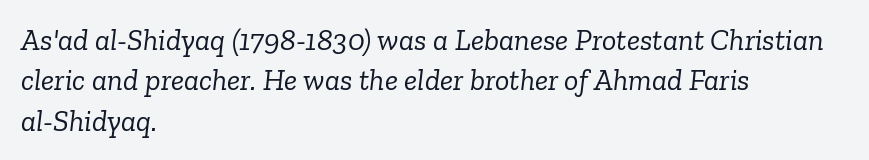
The image shows 30 px light serif type, italic (leaning right); set left-aligned, normal line spacing (1.35x), normal letter spacing, not underlined; low stroke contrast and a medium x-height.
